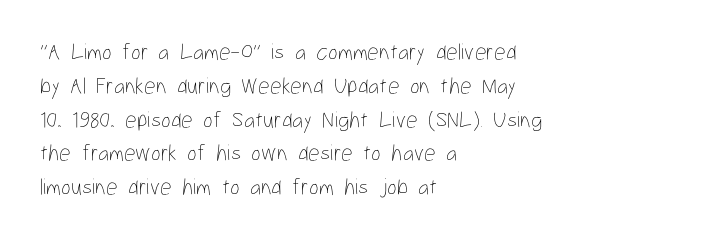
Just letters on the line, the space beneath them empty. Evenly set lines give the paragraph a standard silhouette. Heft: none added — not bold. Notice how the passage keeps a crisp vertical edge on the left only. No extra tracking has been applied to these lines. A roman cut, with each character standing at attention.
